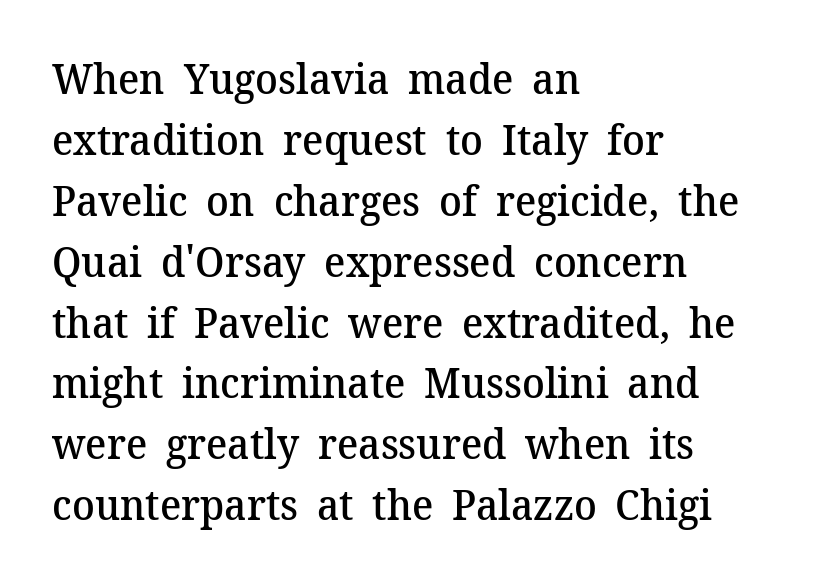
The image shows 42 px semibold serif type, upright; set left-aligned, normal line spacing (1.45x), normal letter spacing, not underlined; medium stroke contrast and a medium x-height.
